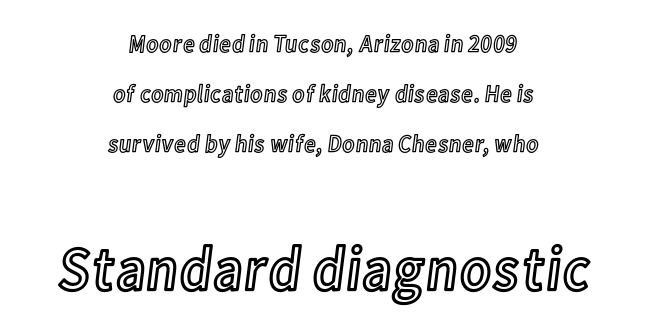
The image shows 63 px condensed type; set centered, loose line spacing (2.01x), normal letter spacing, not underlined; the second (bottom) block is 2.52x larger; a medium x-height.
